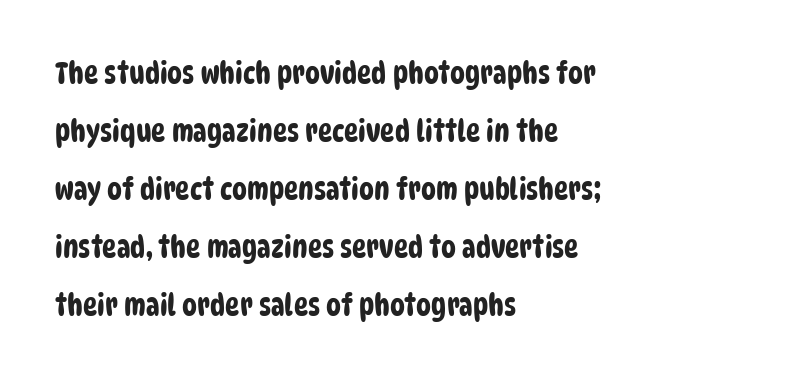
The image shows 30 px condensed sans-serif type; set left-aligned, loose line spacing (1.93x), normal letter spacing, not underlined; low stroke contrast and a large x-height.
